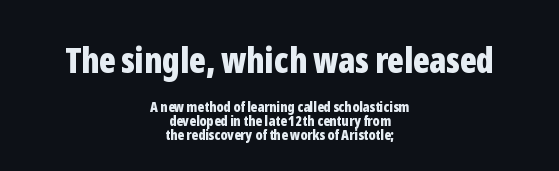
{"serif": "no", "italic": "no", "bold": "yes", "weight": "bold", "width": "condensed", "stroke_contrast": "low", "x_height": "medium", "monospaced": "no", "underline": "no", "align": "center", "line_spacing": "tight", "line_spacing_ratio": 0.98, "letter_spacing": "normal", "letter_spacing_em": 0.0, "larger_block": "first", "size_ratio": 2.5, "glyph_px": 35}
